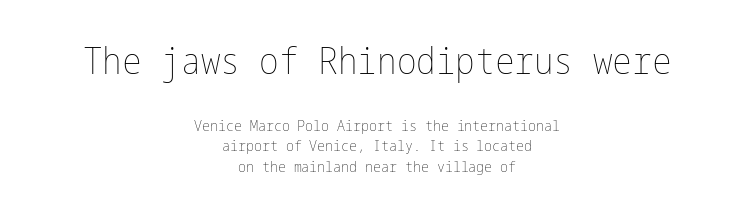
The image shows 37 px thin, condensed type, upright; set centered, normal line spacing (1.36x), normal letter spacing, not underlined; the first (top) block is 2.47x larger; low stroke contrast and a medium x-height.
